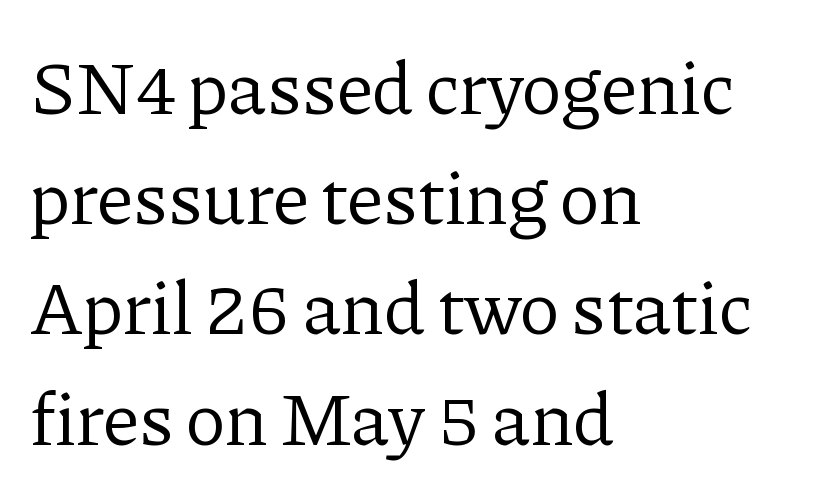
Note the varied advance widths — an 'i' is clearly narrower than an 'm'. Normally led — the rows are evenly, conventionally spaced. In terms of letterform style, serifs are clearly present. Tracking here is standard; glyphs follow each other at the usual distance.
